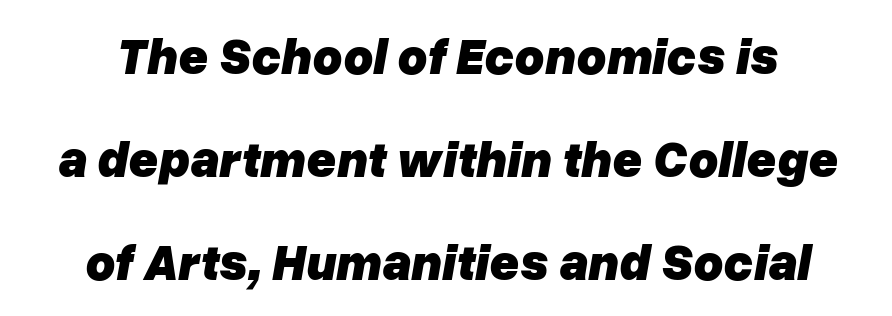
The gaps between neighbouring characters are ordinary and unremarkable. Heavy, bold letterforms. An italicized treatment has been applied to the whole sample. The rendering uses natural spacing where letterforms have individual widths.
